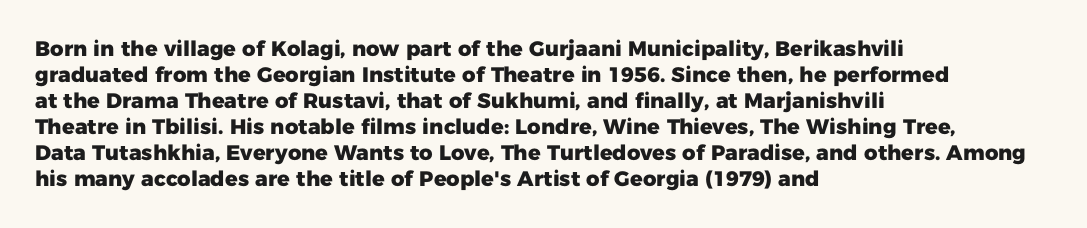
The image shows 21 px bold type, upright; set left-aligned, line spacing 1.24x, normal letter spacing, not underlined.
